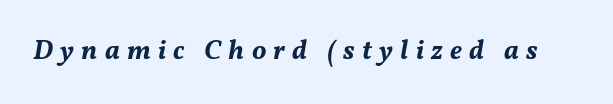
{"italic": "yes", "lean": "right", "slant_degrees": 11, "bold": "yes", "underline": "no", "letter_spacing": "wide", "letter_spacing_em": 0.27, "glyph_px": 27}
